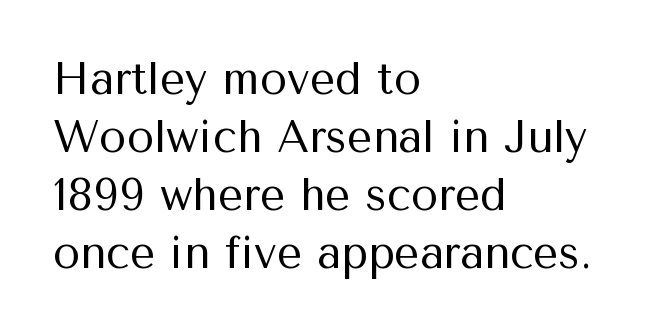
This sample uses a sans-serif face. The lettering stays uniformly vertical, giving the passage a roman look. No extra tracking has been applied to these lines. A typesetter would call this leading conventional body-copy spacing. The ragged edge is on the right, which tells us the setting is flush left.
